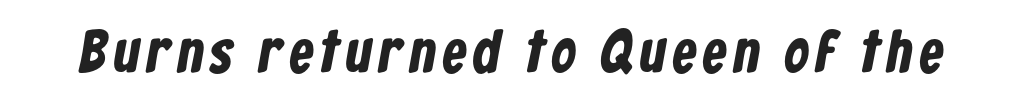
Descender tails drop into unmarked territory. You'd pick this weight for a headline — it's a proper bold. Observe the absence of serifs on each vertical stroke in this sample. Looks like regular typesetting: each glyph gets only the width it needs.
